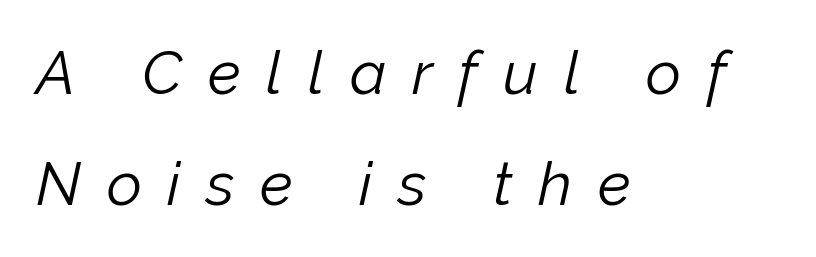
The image shows 61 px light type, italic (leaning right); set left-aligned, line spacing 1.82x, unusually wide letter spacing (+0.42 em), not underlined; low stroke contrast and a medium x-height.
